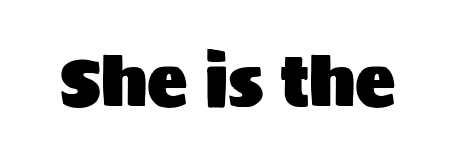
The image shows 67 px sans-serif type, upright; set normal letter spacing, not underlined; medium stroke contrast and a large x-height.
